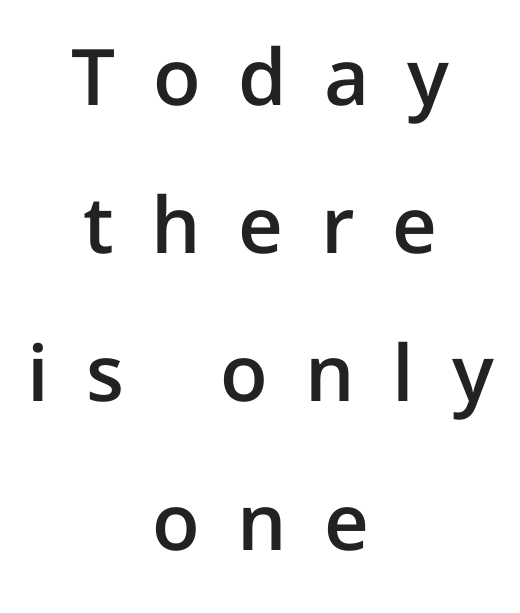
The image shows 78 px semibold sans-serif type, upright; set centered, loose line spacing (1.9x), unusually wide letter spacing (+0.48 em), not underlined; low stroke contrast and a medium x-height.
